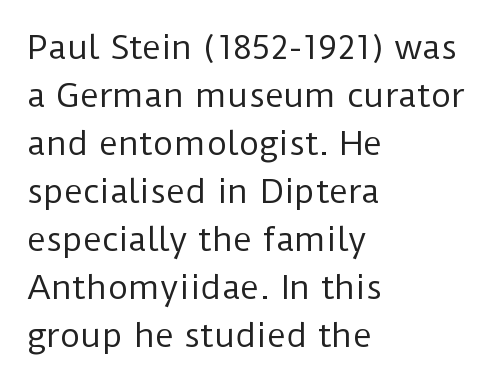
{"serif": "no", "italic": "no", "bold": "no", "weight": "regular", "width": "normal", "stroke_contrast": "low", "x_height": "medium", "monospaced": "no", "underline": "no", "align": "left", "line_spacing": "normal", "line_spacing_ratio": 1.5, "letter_spacing": "normal", "letter_spacing_em": 0.0, "glyph_px": 32}
